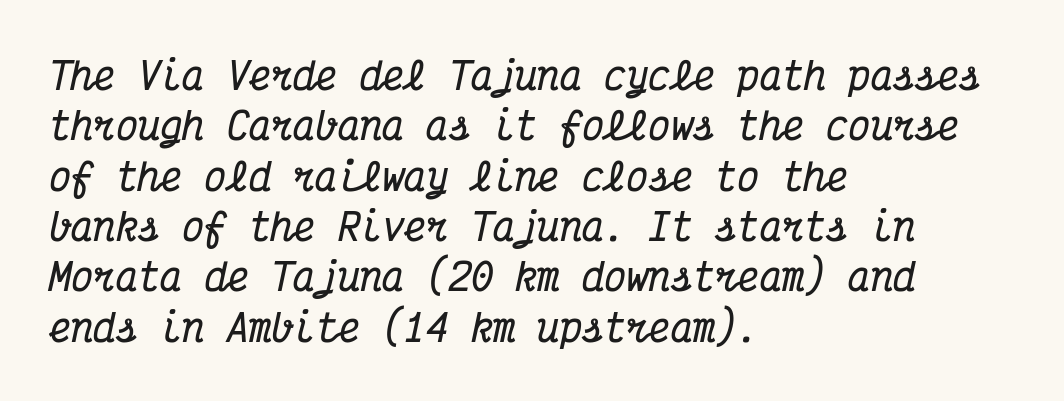
The image shows 37 px bold, condensed serif type, italic (leaning right), monospaced; set left-aligned, normal line spacing (1.36x), normal letter spacing, not underlined; medium stroke contrast and a medium x-height.
